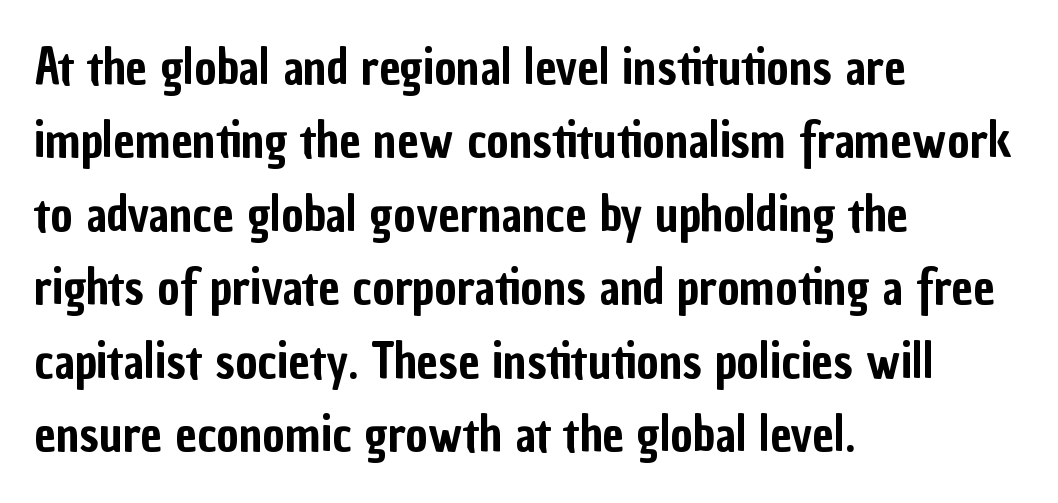
The image shows 48 px condensed sans-serif type, upright; set left-aligned, normal line spacing (1.53x), normal letter spacing, not underlined; low stroke contrast and a medium x-height.
